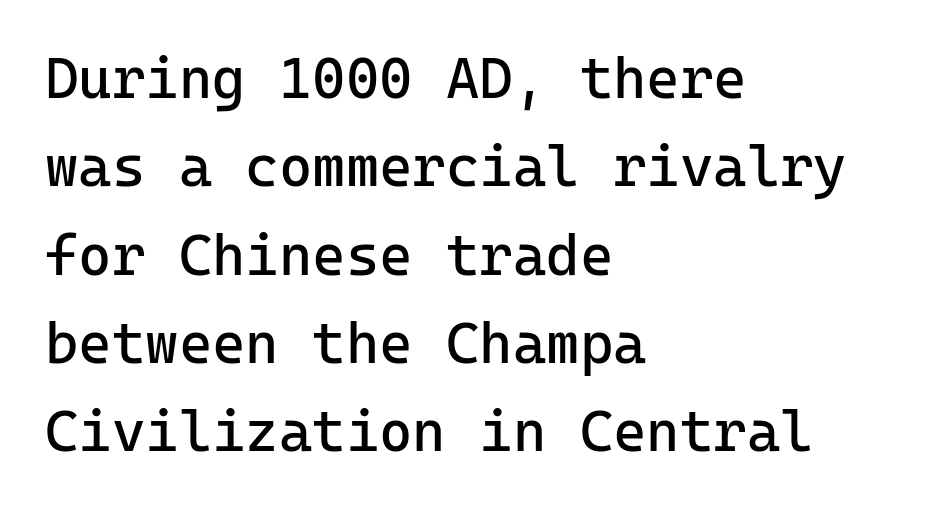
Q: Is the text bold? A: No.
Q: Is the text italic (slanted)? A: No, it is upright.
Q: Is the typeface a serif or a sans-serif typeface? A: Sans-serif.
Q: Is the text underlined? A: No.
Q: How is the paragraph aligned? A: Left-aligned.
Q: Is the spacing between letters normal or unusually wide? A: Normal.
Q: Is the spacing between lines tight, normal or loose? A: Normal.
Q: Width (condensed, normal, or wide)? A: Normal.
Q: Stroke contrast? A: Low.
Q: x-height? A: Medium.
Q: Monospaced? A: Yes.
